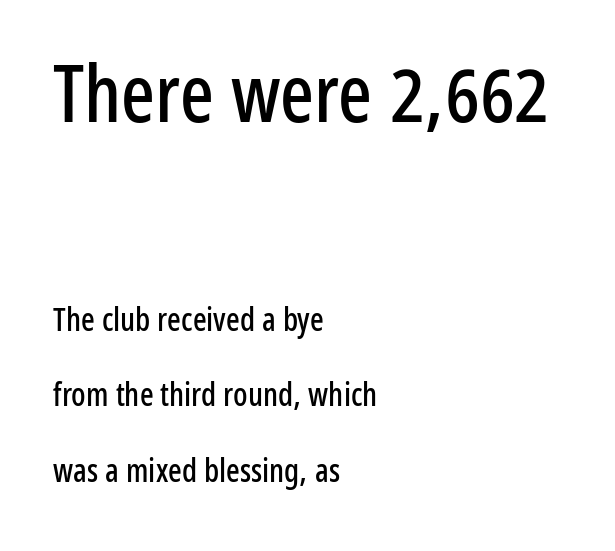
The image shows 79 px condensed sans-serif type, upright; set left-aligned, loose line spacing (2.36x), normal letter spacing, not underlined; the first (top) block is 2.47x larger; low stroke contrast and a medium x-height.
